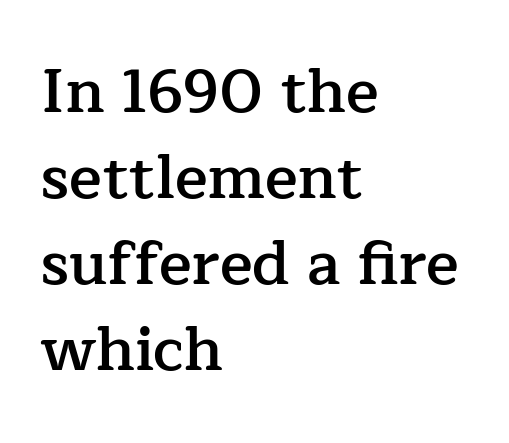
The image shows 61 px semibold serif type, upright; set left-aligned, normal line spacing (1.41x), normal letter spacing, not underlined; low stroke contrast and a medium x-height.
